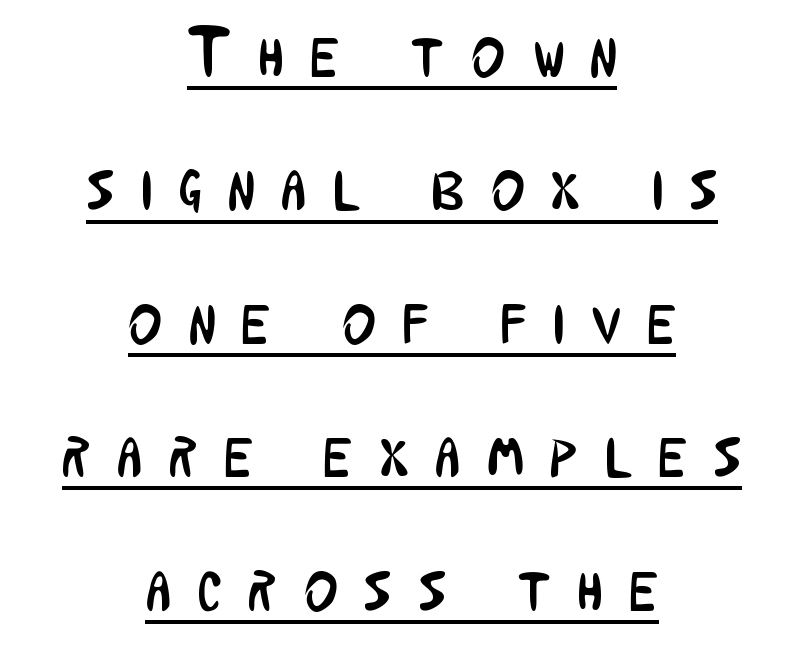
{"serif": "no", "italic": "no", "bold": "no", "weight": "regular", "width": "condensed", "stroke_contrast": "low", "x_height": "medium", "monospaced": "no", "underline": "yes", "align": "center", "line_spacing_ratio": 1.88, "letter_spacing": "wide", "letter_spacing_em": 0.38, "glyph_px": 71}
